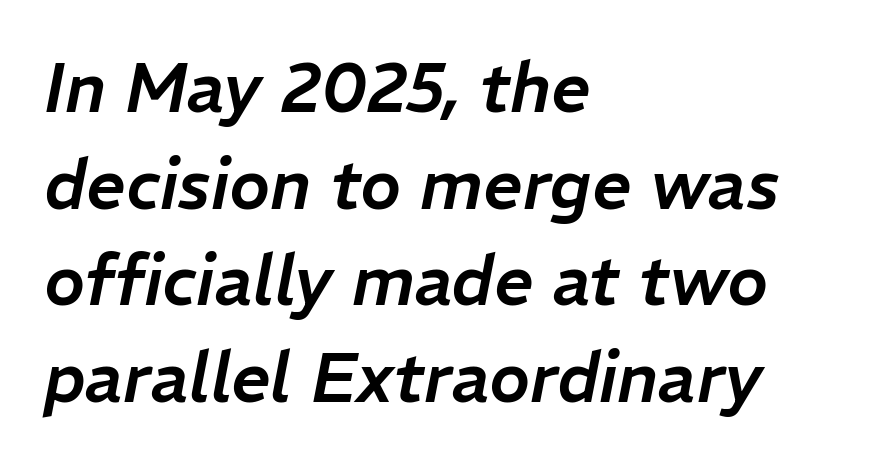
The image shows 69 px text type, italic (leaning right); set left-aligned, normal line spacing (1.4x), normal letter spacing, not underlined; low stroke contrast and a medium x-height.
